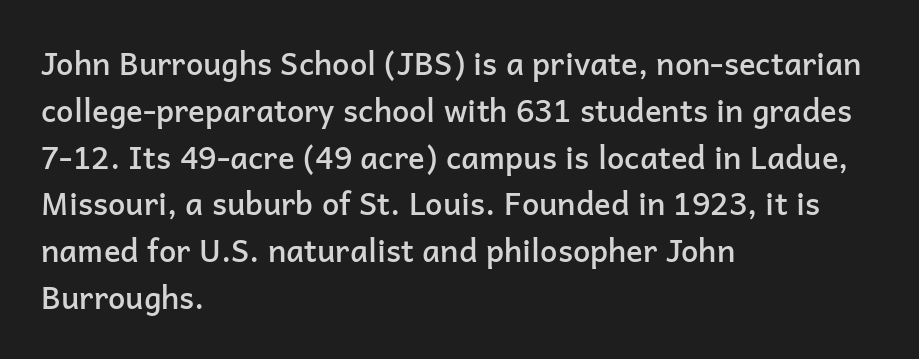
{"serif": "no", "italic": "no", "bold": "semi", "weight": "semibold", "width": "normal", "stroke_contrast": "low", "x_height": "medium", "monospaced": "no", "underline": "no", "align": "left", "line_spacing": "normal", "line_spacing_ratio": 1.51, "letter_spacing": "normal", "letter_spacing_em": 0.0, "glyph_px": 31}
